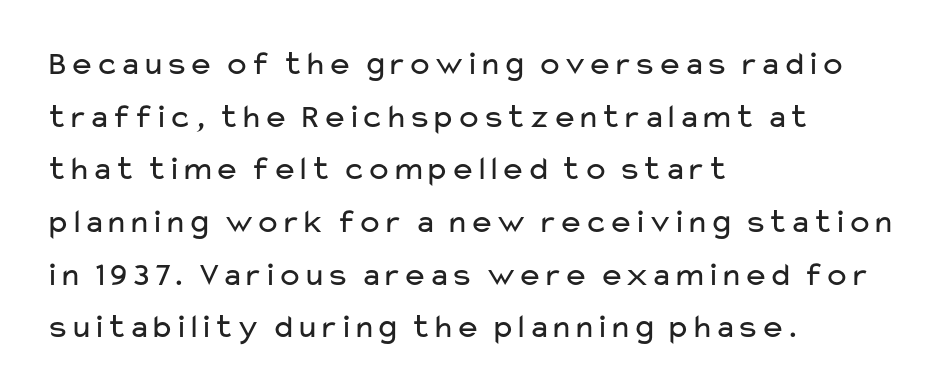
Weight: not bold — regular or lighter. Does the lettering tilt? It doesn't — this is upright. The rows are spaced the way most documents space them. Check the space under the baseline: it is left empty. The lines are quadded left.
